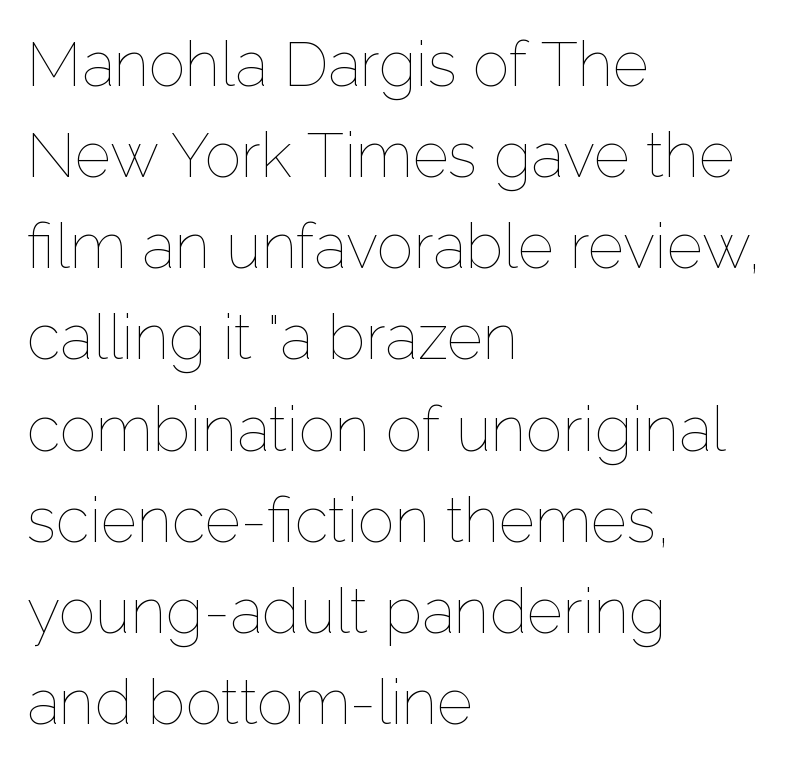
Q: Is the text bold? A: No.
Q: Is the text italic (slanted)? A: No, it is upright.
Q: Is the text underlined? A: No.
Q: How is the paragraph aligned? A: Left-aligned.
Q: Is the spacing between letters normal or unusually wide? A: Normal.
Q: Is the spacing between lines tight, normal or loose? A: Normal.
Q: Width (condensed, normal, or wide)? A: Normal.
Q: Stroke contrast? A: Low.
Q: x-height? A: Medium.
Q: Monospaced? A: No.
